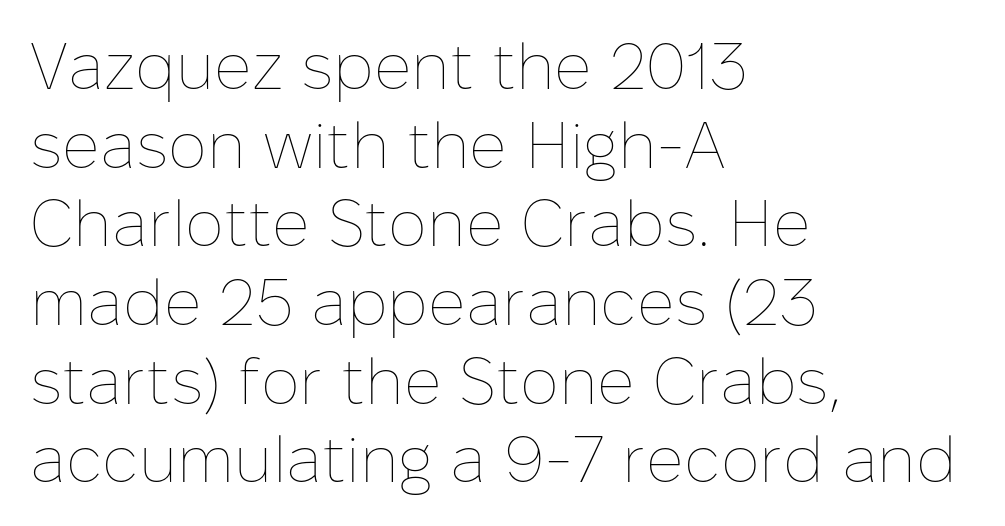
The image shows 65 px thin type, upright; set left-aligned, line spacing 1.21x, normal letter spacing, not underlined; low stroke contrast and a medium x-height.
